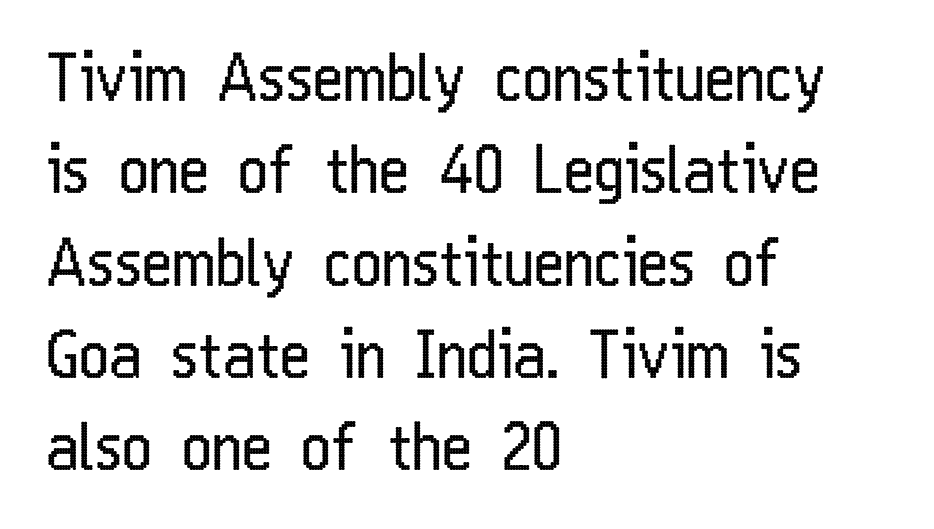
Summary of weight: not heavy and not bold. Descenders hang freely into open space. The rendering keeps characters at their native spacing. Leading matches the norm, producing a regular column.
